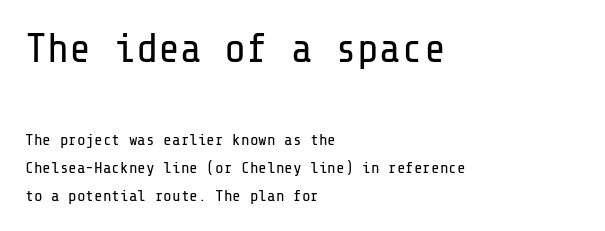
The image shows 41 px regular-weight sans-serif type, upright; set left-aligned, line spacing 1.76x, normal letter spacing, not underlined; the first (top) block is 2.56x larger; low stroke contrast and a medium x-height.
